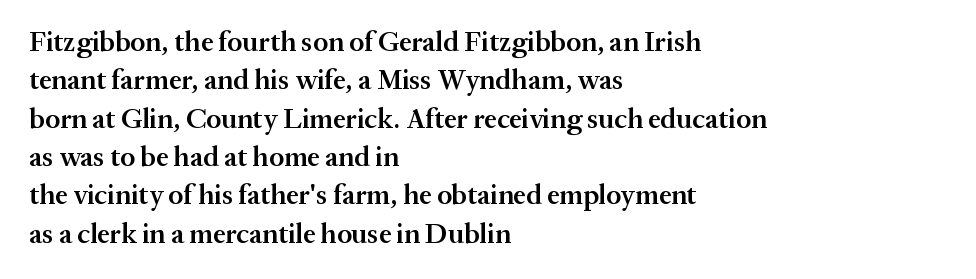
This is roman type, the default non-slanted kind. This rendering employs a face with finishing strokes, i.e., a serif. The compositor pushed each line to the left boundary. The passage shown has conventional tracking throughout.
